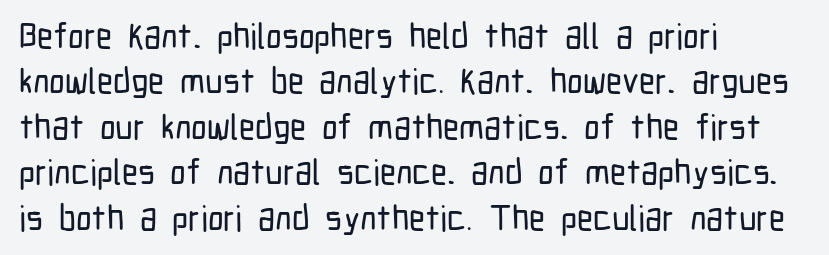
The face used here is proportionally spaced, like ordinary book or web type. Inter-character spacing is left at the font's built-in metrics. The rows are spaced the way most documents space them. Style check: upright. The area under the type is left untouched.
